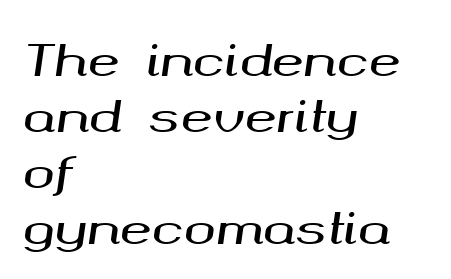
Q: Is the text italic (slanted)? A: Yes, it leans right by about 8 degrees.
Q: Is the text underlined? A: No.
Q: How is the paragraph aligned? A: Left-aligned.
Q: Is the spacing between letters normal or unusually wide? A: Normal.
Q: Is the spacing between lines tight, normal or loose? A: Normal.
Q: Width (condensed, normal, or wide)? A: Wide.
Q: Stroke contrast? A: Medium.
Q: x-height? A: Medium.
Q: Monospaced? A: No.
